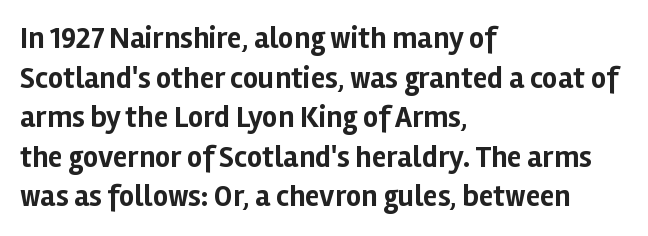
The image shows 30 px bold sans-serif type, upright; set left-aligned, normal line spacing (1.32x), normal letter spacing, not underlined; low stroke contrast and a medium x-height.
